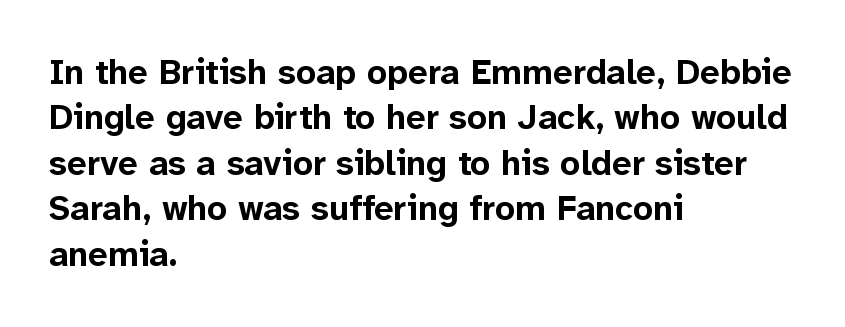
Bare-footed words on every line. The designer left line spacing at the default. Each word holds together tightly as a unit, with standard inter-letter gaps. Is there any slant? The stems are plumb. Here the designer chose a conventional face with non-uniform glyph widths.
